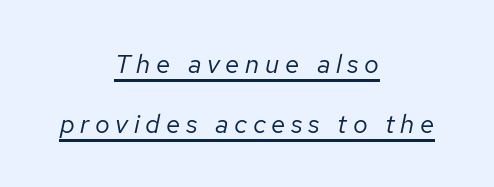
{"italic": "yes", "lean": "right", "slant_degrees": 12, "bold": "no", "underline": "yes", "align": "center", "line_spacing": "loose", "line_spacing_ratio": 2.3, "letter_spacing": "wide", "letter_spacing_em": 0.22, "glyph_px": 26}
